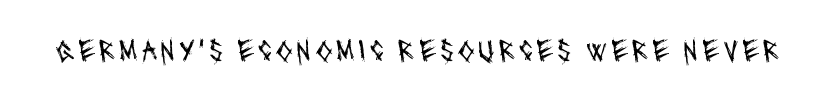
Letters have the restrained weight of plain body copy at most. The type family on display is of the sans-serif kind. Proportional: the letters do not fall into vertical columns. The specimen omits any rule beneath the text block's lines.
